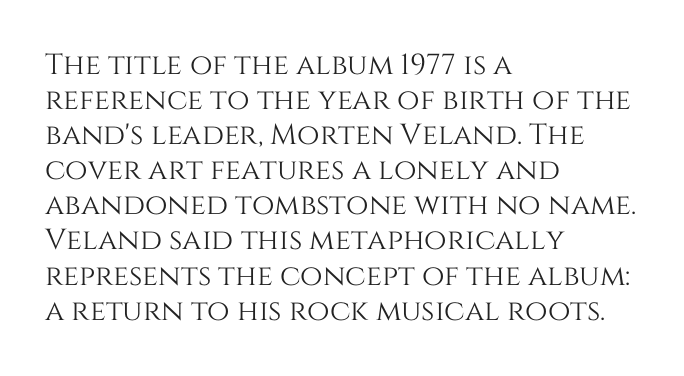
{"italic": "no", "width": "normal", "stroke_contrast": "medium", "x_height": "large", "monospaced": "no", "underline": "no", "align": "left", "line_spacing_ratio": 1.21, "letter_spacing": "normal", "letter_spacing_em": 0.0, "glyph_px": 29}
